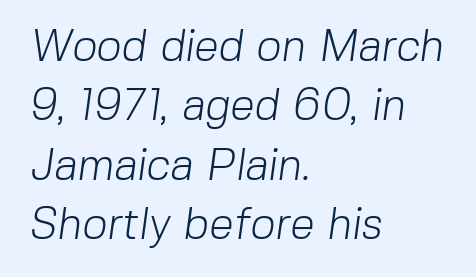
Looks like regular typesetting: each glyph gets only the width it needs. What stands out about the letter spacing? Nothing — it is the standard amount. Unmarked baselines from the first word to the last. Regarding leading, the lines here are spaced in the standard way. Letters have the restrained weight of plain body copy at most. The setting favours the left margin, as ordinary paragraphs usually do.
